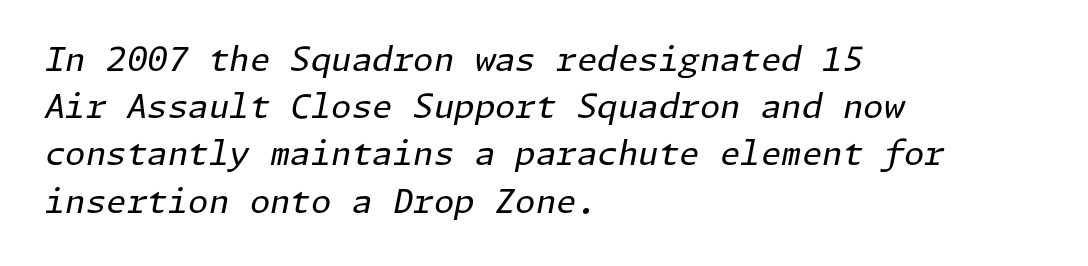
{"italic": "yes", "lean": "right", "slant_degrees": 11, "bold": "no", "weight": "regular", "width": "normal", "stroke_contrast": "low", "x_height": "medium", "underline": "no", "align": "left", "line_spacing": "normal", "line_spacing_ratio": 1.43, "letter_spacing": "normal", "letter_spacing_em": 0.0, "glyph_px": 33}
